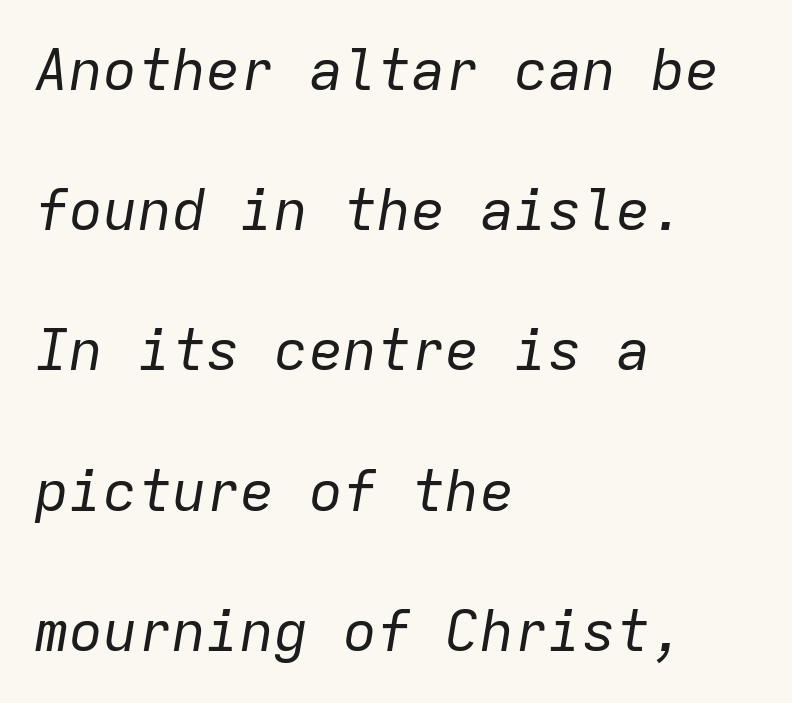
{"italic": "yes", "lean": "right", "slant_degrees": 9, "bold": "no", "weight": "regular", "width": "normal", "stroke_contrast": "low", "x_height": "medium", "monospaced": "yes", "underline": "no", "align": "left", "line_spacing": "loose", "line_spacing_ratio": 2.46, "letter_spacing": "normal", "letter_spacing_em": 0.0, "glyph_px": 57}
